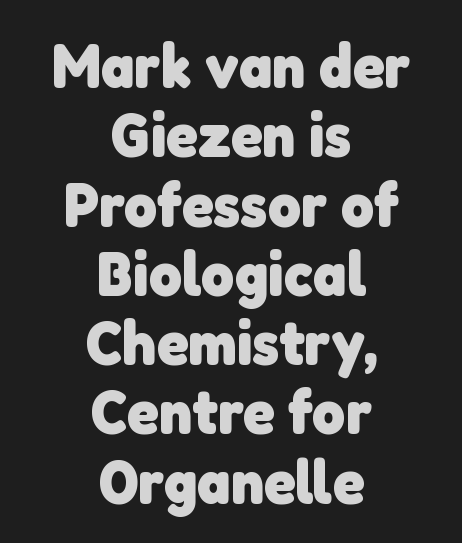
Descenders hang freely into open space. Strong, thick strokes mark this as bold type. Grotesque or geometric, the face here clearly has no serifs. Quick note: interline space is minimal. Inter-character spacing is left at the font's built-in metrics.
